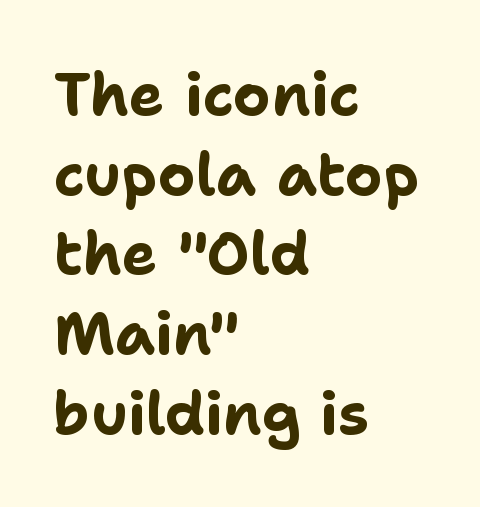
Q: Is the text bold? A: Yes.
Q: Is the text italic (slanted)? A: No, it is upright.
Q: Is the typeface a serif or a sans-serif typeface? A: Sans-serif.
Q: Is the text underlined? A: No.
Q: How is the paragraph aligned? A: Left-aligned.
Q: Is the spacing between letters normal or unusually wide? A: Normal.
Q: Is the spacing between lines tight, normal or loose? A: Normal.
Q: Width (condensed, normal, or wide)? A: Normal.
Q: Stroke contrast? A: Low.
Q: x-height? A: Medium.
Q: Monospaced? A: No.
